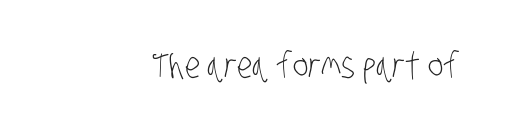
Q: Is the text bold? A: No.
Q: Is the typeface a serif or a sans-serif typeface? A: Sans-serif.
Q: Is the text underlined? A: No.
Q: How is the paragraph aligned? A: Right-aligned.
Q: Is the spacing between letters normal or unusually wide? A: Normal.
Q: Width (condensed, normal, or wide)? A: Condensed.
Q: Stroke contrast? A: Low.
Q: x-height? A: Large.
Q: Monospaced? A: No.
